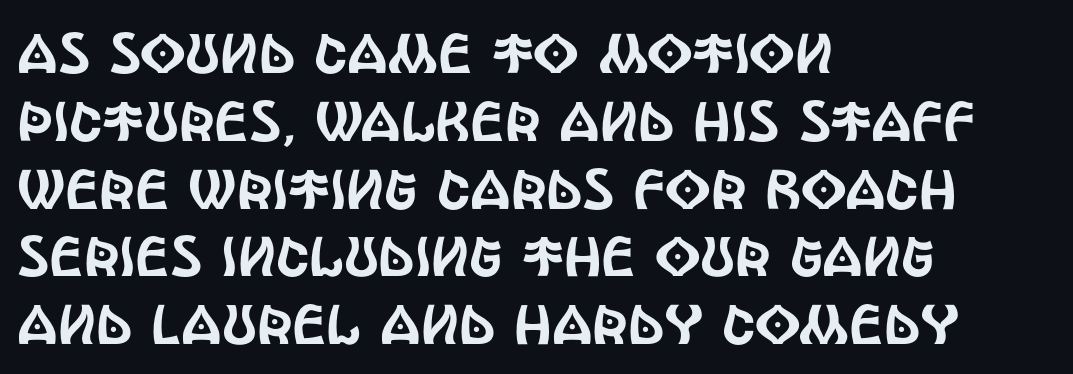
The strip under each line holds only bare page. Proportional: the letters do not fall into vertical columns. Where is the straight margin? On the left. Check where the strokes stop: nothing finishes them off — pure sans. The letters stand upright; this is a roman face.
